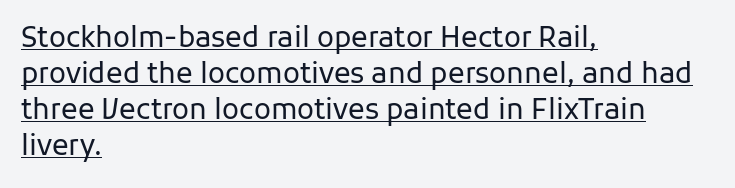
Q: Is the text bold? A: No.
Q: Is the text italic (slanted)? A: No, it is upright.
Q: Is the typeface a serif or a sans-serif typeface? A: Sans-serif.
Q: Is the text underlined? A: Yes.
Q: How is the paragraph aligned? A: Left-aligned.
Q: Is the spacing between letters normal or unusually wide? A: Normal.
Q: Is the spacing between lines tight, normal or loose? A: Normal.
Q: Width (condensed, normal, or wide)? A: Normal.
Q: Stroke contrast? A: Low.
Q: x-height? A: Medium.
Q: Monospaced? A: No.
